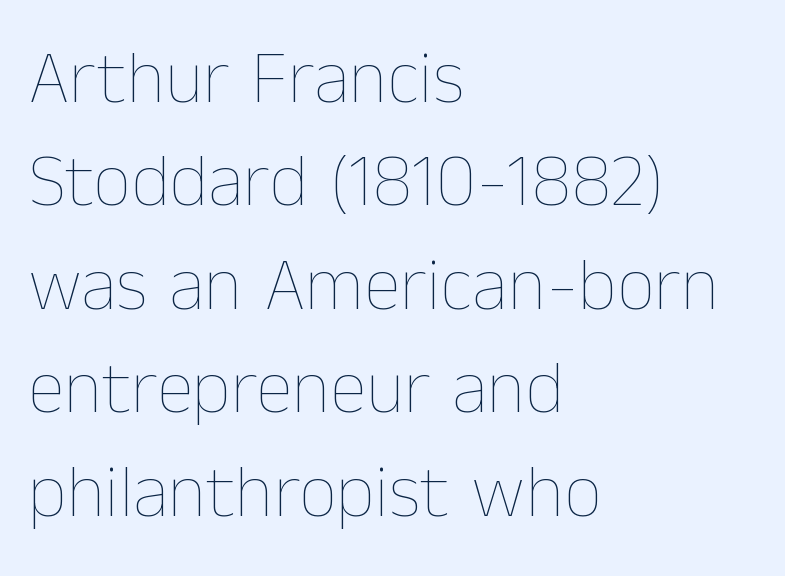
The image shows 75 px thin type, upright; set left-aligned, normal line spacing (1.38x), normal letter spacing, not underlined; low stroke contrast and a medium x-height.
